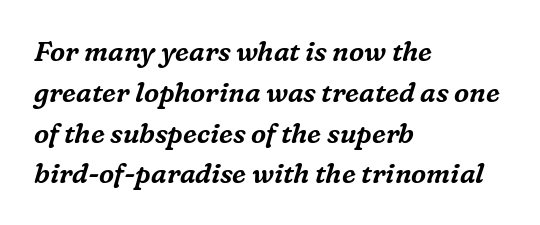
Q: Is the text italic (slanted)? A: Yes, it leans right by about 16 degrees.
Q: Is the text underlined? A: No.
Q: How is the paragraph aligned? A: Left-aligned.
Q: Is the spacing between letters normal or unusually wide? A: Normal.
Q: Is the spacing between lines tight, normal or loose? A: Normal.
